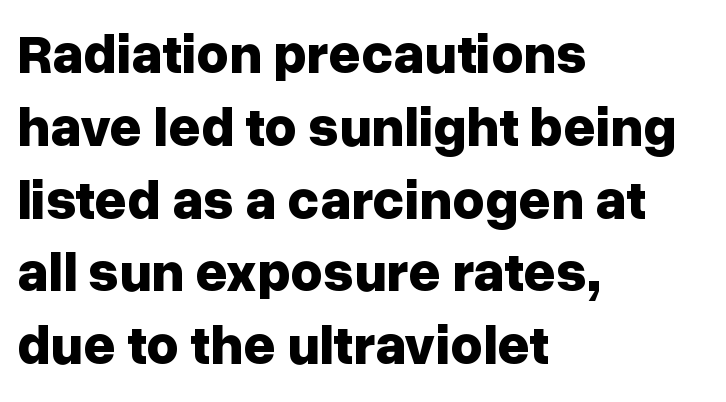
Q: Is the text bold? A: Yes.
Q: Is the text italic (slanted)? A: No, it is upright.
Q: Is the typeface a serif or a sans-serif typeface? A: Sans-serif.
Q: Is the text underlined? A: No.
Q: How is the paragraph aligned? A: Left-aligned.
Q: Is the spacing between letters normal or unusually wide? A: Normal.
Q: Is the spacing between lines tight, normal or loose? A: Normal.
Q: Width (condensed, normal, or wide)? A: Normal.
Q: Stroke contrast? A: Low.
Q: x-height? A: Medium.
Q: Monospaced? A: No.
